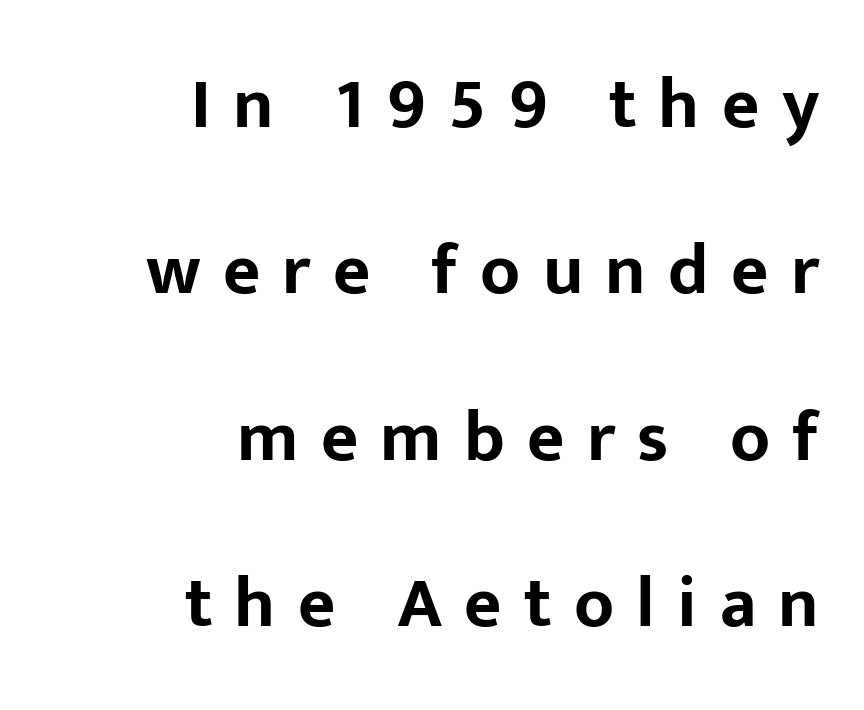
The image shows 72 px bold sans-serif type, upright; set right-aligned, loose line spacing (2.31x), unusually wide letter spacing (+0.31 em), not underlined; low stroke contrast and a medium x-height.
